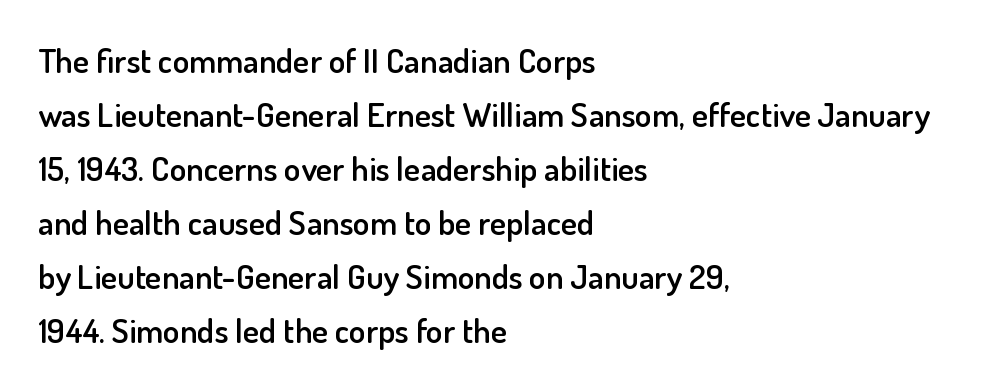
Q: Is the text bold? A: Semi-bold.
Q: Is the text italic (slanted)? A: No, it is upright.
Q: Is the typeface a serif or a sans-serif typeface? A: Sans-serif.
Q: Is the text underlined? A: No.
Q: How is the paragraph aligned? A: Left-aligned.
Q: Is the spacing between letters normal or unusually wide? A: Normal.
Q: Is the spacing between lines tight, normal or loose? A: Normal.
Q: Width (condensed, normal, or wide)? A: Normal.
Q: Stroke contrast? A: Low.
Q: x-height? A: Small.
Q: Monospaced? A: No.
